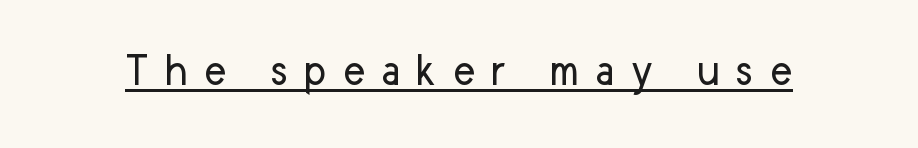
Do the characters align in a grid? No, the font is proportional. Tracking value appears strongly positive — letters spread wide. The face used here is a sans, in the tradition of grotesques and geometrics. Ascenders rise straight up at ninety degrees. The words here are underlined.
